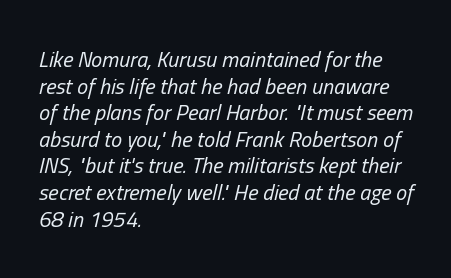
The image shows 22 px text type, italic (leaning right); set left-aligned, line spacing 1.21x, normal letter spacing, not underlined.
